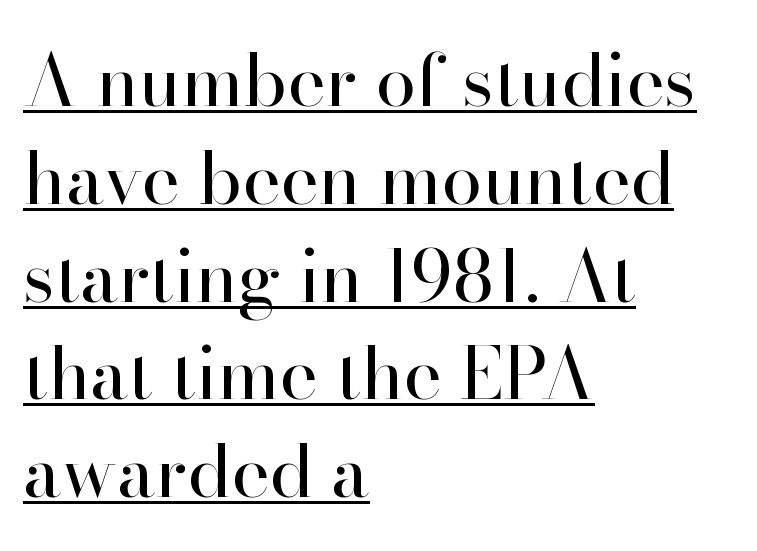
{"serif": "yes", "italic": "no", "bold": "no", "weight": "regular", "width": "normal", "stroke_contrast": "high", "x_height": "small", "monospaced": "no", "underline": "yes", "align": "left", "line_spacing": "normal", "line_spacing_ratio": 1.34, "letter_spacing": "normal", "letter_spacing_em": 0.0, "glyph_px": 73}
